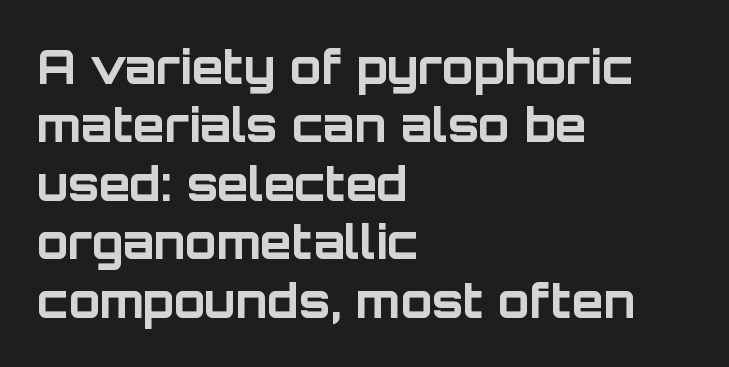
{"serif": "no", "italic": "no", "bold": "yes", "weight": "bold", "width": "normal", "stroke_contrast": "low", "x_height": "large", "monospaced": "no", "underline": "no", "align": "left", "line_spacing": "normal", "line_spacing_ratio": 1.27, "letter_spacing": "normal", "letter_spacing_em": 0.0, "glyph_px": 46}
